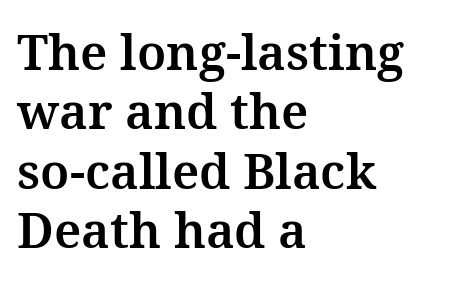
{"serif": "yes", "italic": "no", "width": "normal", "stroke_contrast": "medium", "x_height": "medium", "monospaced": "no", "underline": "no", "align": "left", "line_spacing_ratio": 1.21, "letter_spacing": "normal", "letter_spacing_em": 0.0, "glyph_px": 49}
